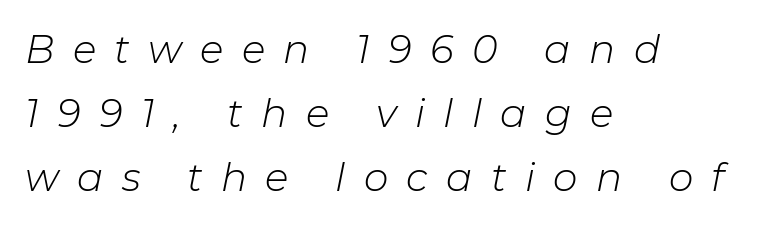
The image shows 39 px light type, italic (leaning right); set left-aligned, normal line spacing (1.64x), unusually wide letter spacing (+0.47 em), not underlined; low stroke contrast and a medium x-height.
